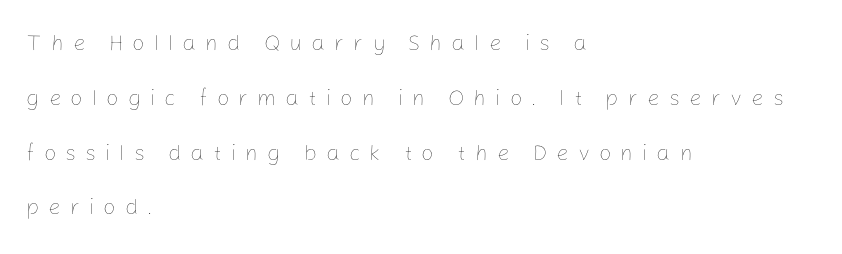
{"italic": "no", "bold": "no", "underline": "no", "align": "left", "line_spacing": "loose", "line_spacing_ratio": 2.49, "letter_spacing": "wide", "letter_spacing_em": 0.41, "glyph_px": 22}
